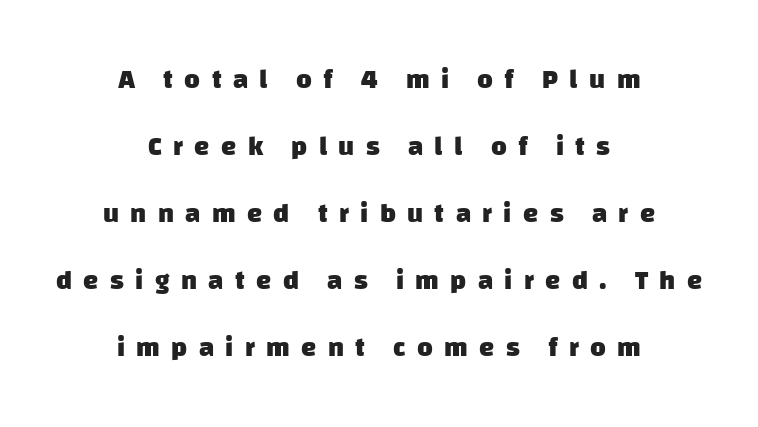
The image shows 27 px bold type; set centered, loose line spacing (2.48x), unusually wide letter spacing (+0.42 em), not underlined.
